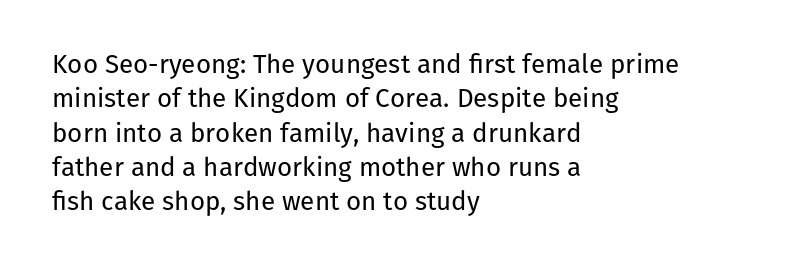
{"italic": "no", "bold": "no", "underline": "no", "align": "left", "line_spacing": "normal", "line_spacing_ratio": 1.32, "letter_spacing": "normal", "letter_spacing_em": 0.0, "glyph_px": 26}
